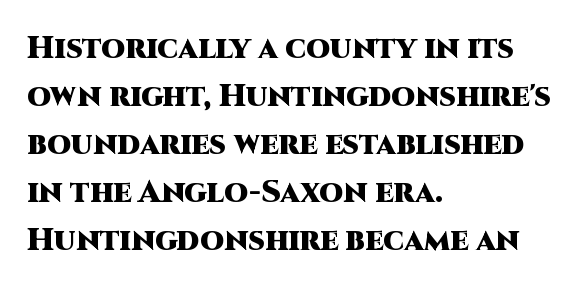
{"serif": "no", "italic": "no", "bold": "yes", "weight": "heavy", "width": "normal", "stroke_contrast": "high", "x_height": "large", "monospaced": "no", "underline": "no", "align": "left", "line_spacing": "normal", "line_spacing_ratio": 1.55, "letter_spacing": "normal", "letter_spacing_em": 0.0, "glyph_px": 31}
